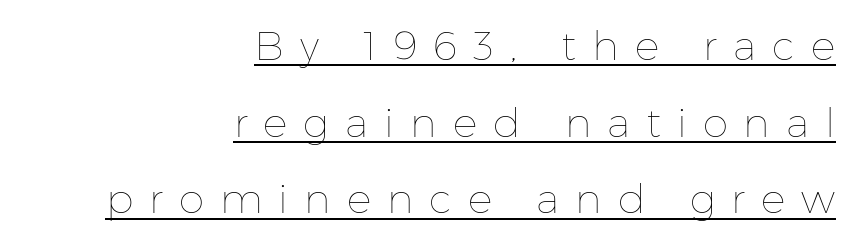
{"italic": "no", "bold": "no", "weight": "thin", "width": "normal", "stroke_contrast": "low", "x_height": "medium", "monospaced": "no", "underline": "yes", "align": "right", "line_spacing_ratio": 1.87, "letter_spacing": "wide", "letter_spacing_em": 0.39, "glyph_px": 41}
